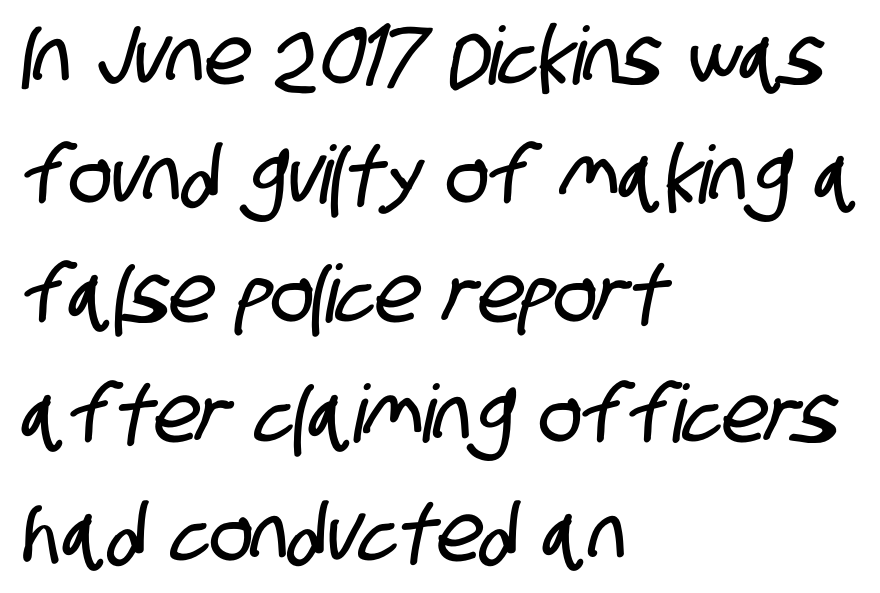
Q: Is the typeface a serif or a sans-serif typeface? A: Sans-serif.
Q: Is the text underlined? A: No.
Q: How is the paragraph aligned? A: Left-aligned.
Q: Is the spacing between letters normal or unusually wide? A: Normal.
Q: Is the spacing between lines tight, normal or loose? A: Normal.
Q: Width (condensed, normal, or wide)? A: Condensed.
Q: Stroke contrast? A: Low.
Q: x-height? A: Large.
Q: Monospaced? A: No.
